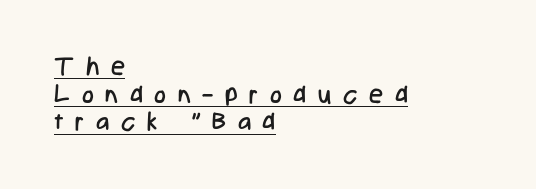
Q: Is the text bold? A: No.
Q: Is the text italic (slanted)? A: No, it is upright.
Q: Is the text underlined? A: Yes.
Q: How is the paragraph aligned? A: Left-aligned.
Q: Is the spacing between letters normal or unusually wide? A: Unusually wide.
Q: Is the spacing between lines tight, normal or loose? A: Tight.
